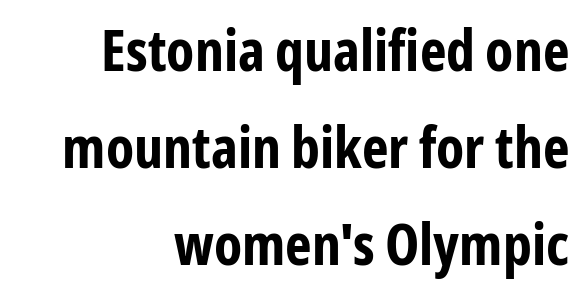
The image shows 57 px bold, condensed sans-serif type, upright; set right-aligned, normal line spacing (1.7x), normal letter spacing, not underlined; low stroke contrast and a medium x-height.
